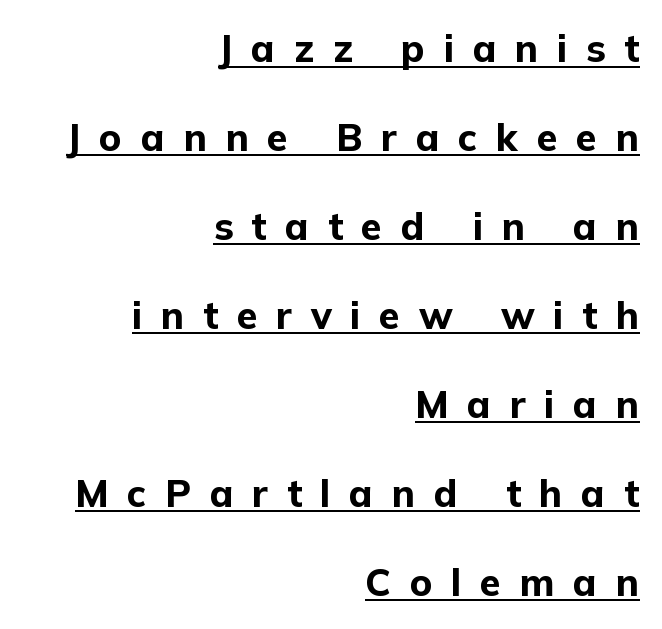
{"serif": "no", "italic": "no", "bold": "yes", "weight": "bold", "width": "normal", "stroke_contrast": "low", "x_height": "medium", "monospaced": "no", "underline": "yes", "align": "right", "line_spacing": "loose", "line_spacing_ratio": 2.34, "letter_spacing": "wide", "letter_spacing_em": 0.49, "glyph_px": 38}
